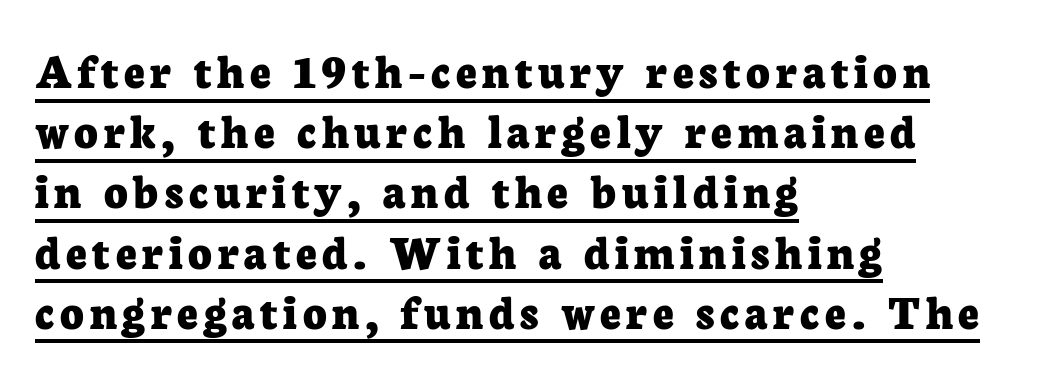
Q: Is the text bold? A: Yes.
Q: Is the text italic (slanted)? A: No, it is upright.
Q: Is the typeface a serif or a sans-serif typeface? A: Serif.
Q: Is the text underlined? A: Yes.
Q: How is the paragraph aligned? A: Left-aligned.
Q: Width (condensed, normal, or wide)? A: Normal.
Q: Stroke contrast? A: Low.
Q: x-height? A: Medium.
Q: Monospaced? A: No.
